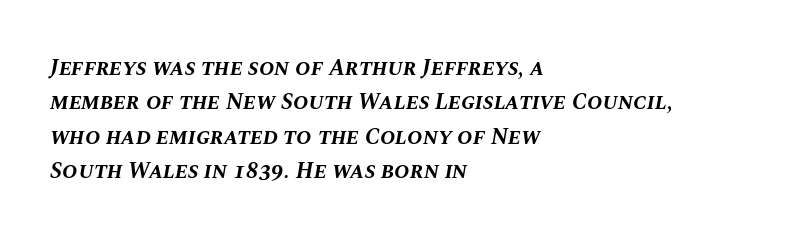
{"italic": "yes", "lean": "right", "slant_degrees": 10, "bold": "yes", "underline": "no", "align": "left", "line_spacing": "normal", "line_spacing_ratio": 1.49, "letter_spacing": "normal", "letter_spacing_em": 0.0, "glyph_px": 23}
